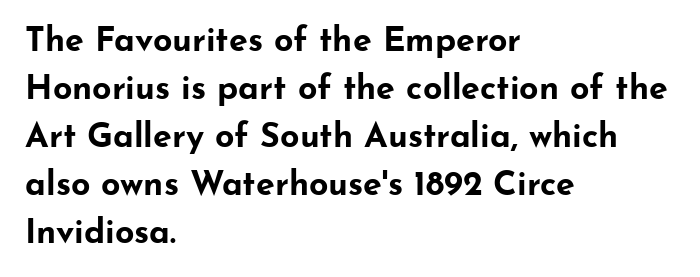
Compared with typical body copy, the letter spacing here is the same. Letterform terminals end flat and unadorned throughout the passage. The rendering anchors every line to the left-hand side. Vertically, the passage feels balanced, rows spaced as you'd expect. Quick note: not italic, upright.
